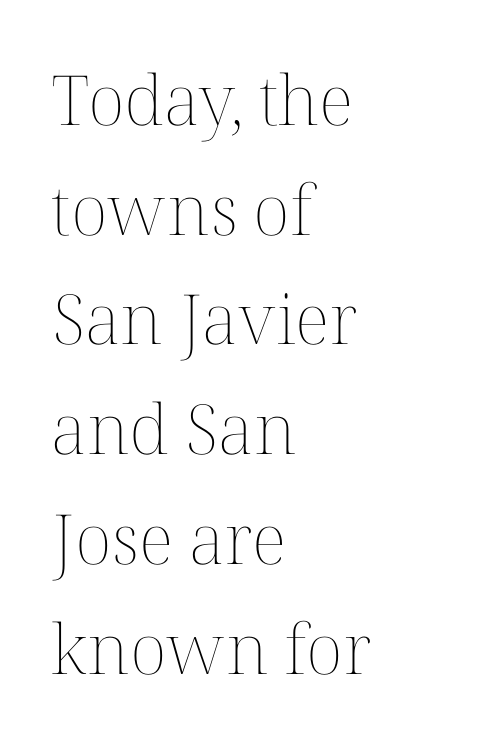
Q: Is the text bold? A: No.
Q: Is the text italic (slanted)? A: No, it is upright.
Q: Is the text underlined? A: No.
Q: How is the paragraph aligned? A: Left-aligned.
Q: Is the spacing between letters normal or unusually wide? A: Normal.
Q: Is the spacing between lines tight, normal or loose? A: Normal.
Q: Width (condensed, normal, or wide)? A: Normal.
Q: Stroke contrast? A: Medium.
Q: x-height? A: Medium.
Q: Monospaced? A: No.
